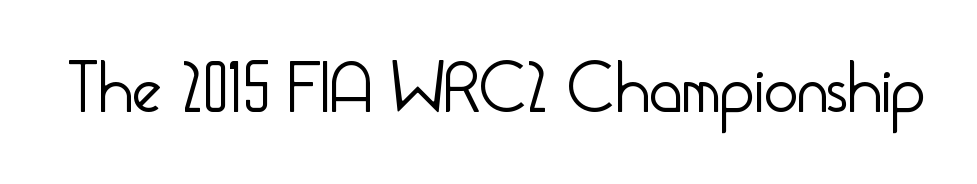
The image shows 71 px light, condensed sans-serif type, upright; set normal letter spacing, not underlined; low stroke contrast and a small x-height.
